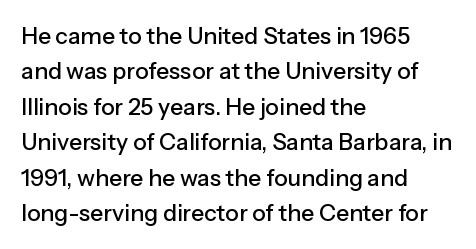
Nope, not italic — everything's standing straight. Words appear dense and cohesive because spacing is normal. The baseline area is clear. These lines sit exactly where default settings would place them. The compositor pushed each line to the left boundary.
